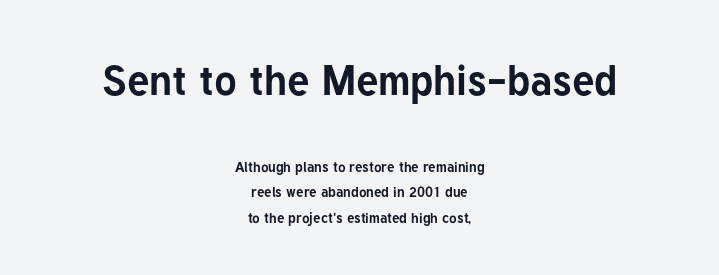
Check under the words: just untouched page. The letters stand straight up with perfectly vertical stems. As a designer I'd log this as weight 700, bold. Character widths vary here, with narrow letters taking less room than wide ones.
